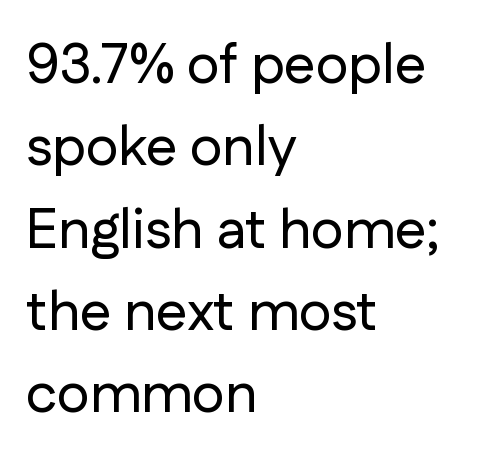
Q: Is the text italic (slanted)? A: No, it is upright.
Q: Is the typeface a serif or a sans-serif typeface? A: Sans-serif.
Q: Is the text underlined? A: No.
Q: How is the paragraph aligned? A: Left-aligned.
Q: Is the spacing between letters normal or unusually wide? A: Normal.
Q: Is the spacing between lines tight, normal or loose? A: Normal.
Q: Width (condensed, normal, or wide)? A: Normal.
Q: Stroke contrast? A: Low.
Q: x-height? A: Medium.
Q: Monospaced? A: No.
